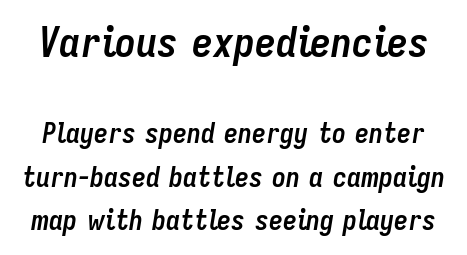
Strong, thick strokes mark this as bold type. Unmarked baselines from the first word to the last. A typesetter would call this proportional, since set widths differ per character. Words appear dense and cohesive because spacing is normal. The upper block of text is set noticeably larger than the block beneath it.
